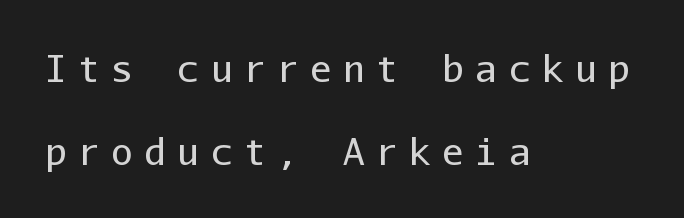
Q: Is the text bold? A: No.
Q: Is the text italic (slanted)? A: No, it is upright.
Q: Is the typeface a serif or a sans-serif typeface? A: Sans-serif.
Q: Is the text underlined? A: No.
Q: How is the paragraph aligned? A: Left-aligned.
Q: Is the spacing between letters normal or unusually wide? A: Unusually wide.
Q: Is the spacing between lines tight, normal or loose? A: Loose.
Q: Width (condensed, normal, or wide)? A: Normal.
Q: Stroke contrast? A: Low.
Q: x-height? A: Medium.
Q: Monospaced? A: Yes.
